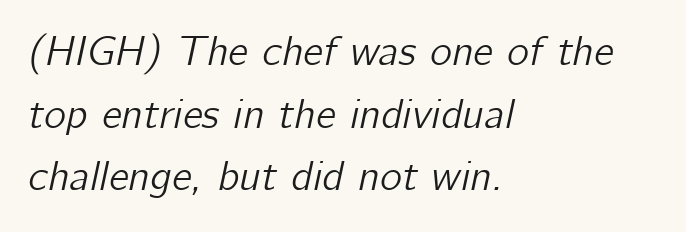
{"italic": "yes", "lean": "right", "slant_degrees": 12, "width": "normal", "stroke_contrast": "low", "x_height": "medium", "monospaced": "no", "underline": "no", "align": "left", "line_spacing": "normal", "line_spacing_ratio": 1.49, "letter_spacing": "normal", "letter_spacing_em": 0.0, "glyph_px": 42}
